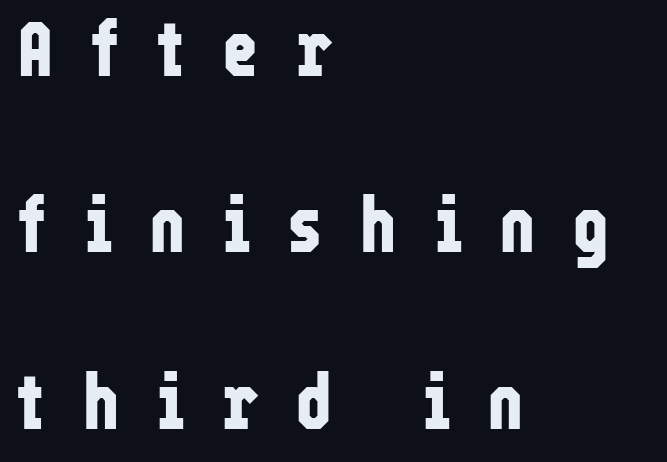
The image shows 78 px bold, condensed sans-serif type, upright; set left-aligned, loose line spacing (2.26x), unusually wide letter spacing (+0.47 em), not underlined; low stroke contrast and a medium x-height.
